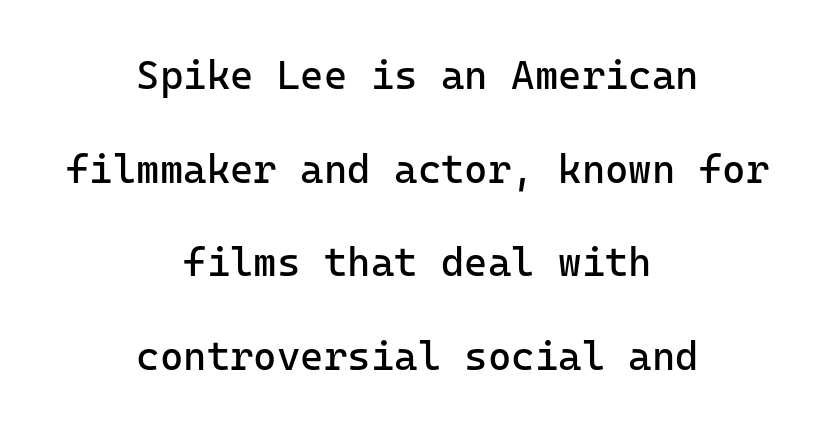
No extra ink here — the face is not bold. Does the lettering tilt? It doesn't — this is upright. Observe the absence of serifs on each vertical stroke in this sample. Words float on clear page, feet unadorned. Alignment: centered.
